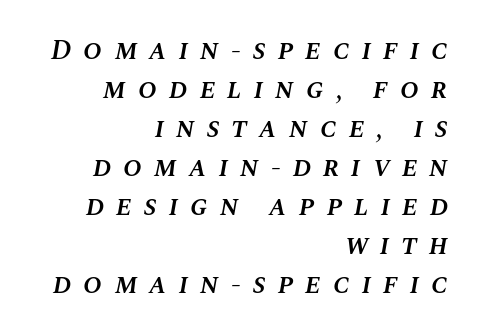
Characters are canted at an angle relative to the baseline's perpendicular. The leading is moderate, giving the passage an even texture. Only glyphs here, with clear space below each row. The line texture is sparse and dotted thanks to wide tracking. Does the weight exceed regular? Yes, but only to semibold.
